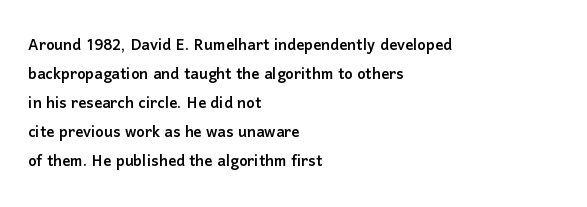
Q: Is the text italic (slanted)? A: No, it is upright.
Q: Is the text underlined? A: No.
Q: How is the paragraph aligned? A: Left-aligned.
Q: Is the spacing between letters normal or unusually wide? A: Normal.
Q: Is the spacing between lines tight, normal or loose? A: Normal.
